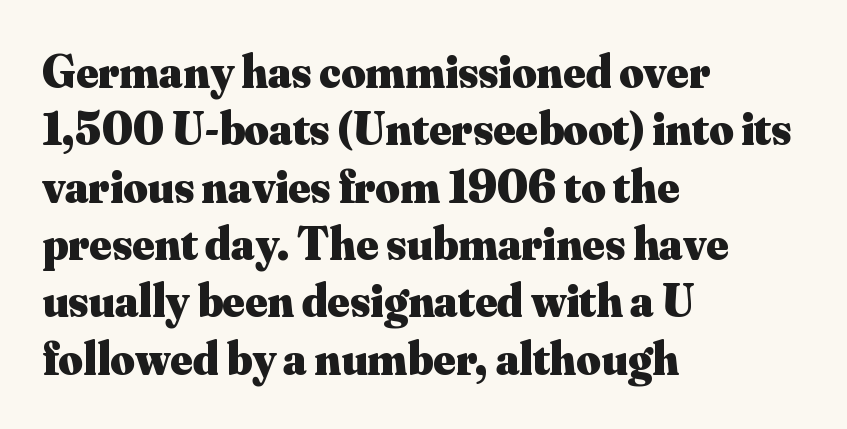
The lines in this sample share a left origin and differ only in where they stop. A roman cut, with each character standing at attention. The type family on display is of the serif kind. This rendering features lettering with no underline. The letters are bold, with thick, heavy strokes. Proportional: the letters do not fall into vertical columns.
